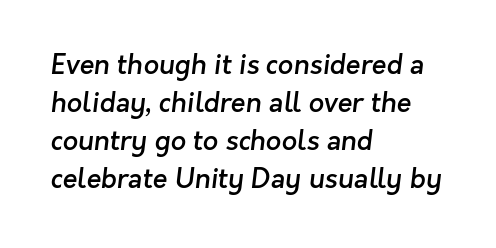
The typesetter chose a ragged-right arrangement here. What stands out about the letter spacing? Nothing — it is the standard amount. Bare-footed words on every line. The passage shown is semibold, sitting just below true bold. Reading down the column, the eye jumps a familiar distance to each next line.
